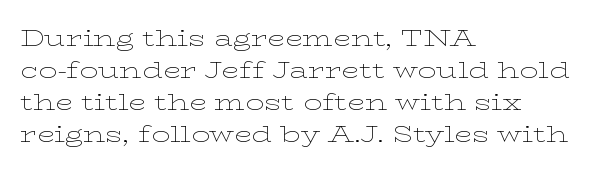
Caption: standard tracking, unaltered. Does the leading feel generous? No, just average. The lines are quadded left. Check the space under the baseline: it is left empty.
